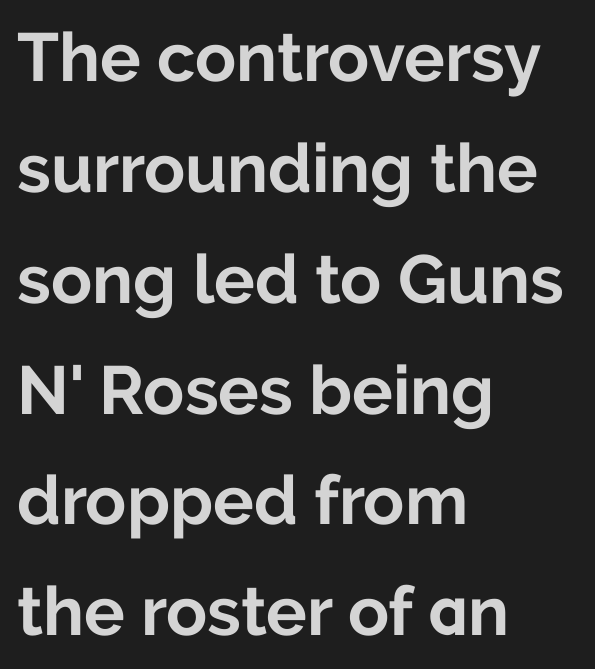
{"serif": "no", "italic": "no", "bold": "yes", "weight": "bold", "width": "normal", "stroke_contrast": "low", "x_height": "medium", "monospaced": "no", "underline": "no", "align": "left", "line_spacing": "normal", "line_spacing_ratio": 1.63, "letter_spacing": "normal", "letter_spacing_em": 0.0, "glyph_px": 68}
